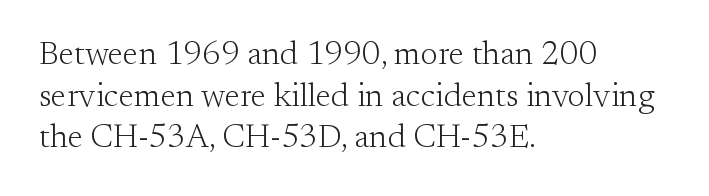
To sum up the face: it has serifs. Each word holds together tightly as a unit, with standard inter-letter gaps. Vertical stems look standard width or narrower in stroke. The vertical gap from one line to the next is medium. This is roman type, the default non-slanted kind. This sample has the flowing, uneven cadence of proportional lettering.
